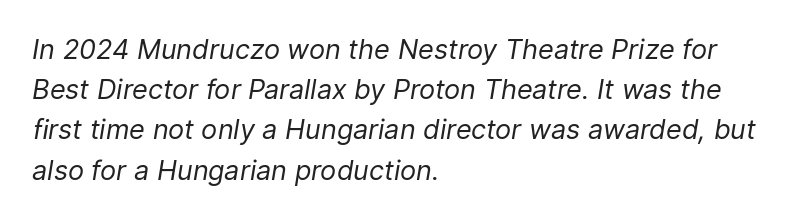
{"italic": "yes", "lean": "right", "slant_degrees": 9, "bold": "no", "underline": "no", "align": "left", "line_spacing": "normal", "line_spacing_ratio": 1.49, "letter_spacing": "normal", "letter_spacing_em": 0.0, "glyph_px": 27}
